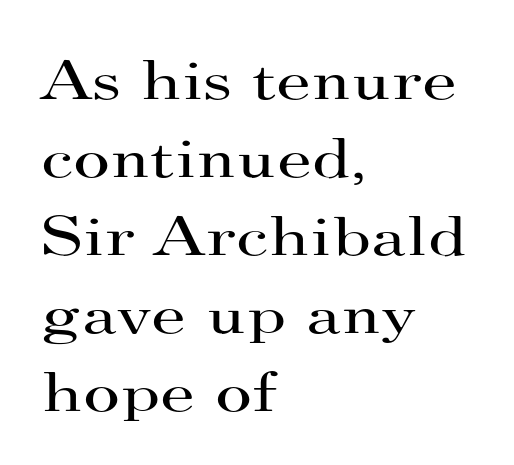
{"serif": "yes", "italic": "no", "bold": "no", "weight": "regular", "width": "wide", "stroke_contrast": "high", "x_height": "small", "monospaced": "no", "underline": "no", "align": "left", "line_spacing": "normal", "line_spacing_ratio": 1.37, "letter_spacing": "normal", "letter_spacing_em": 0.0, "glyph_px": 57}
